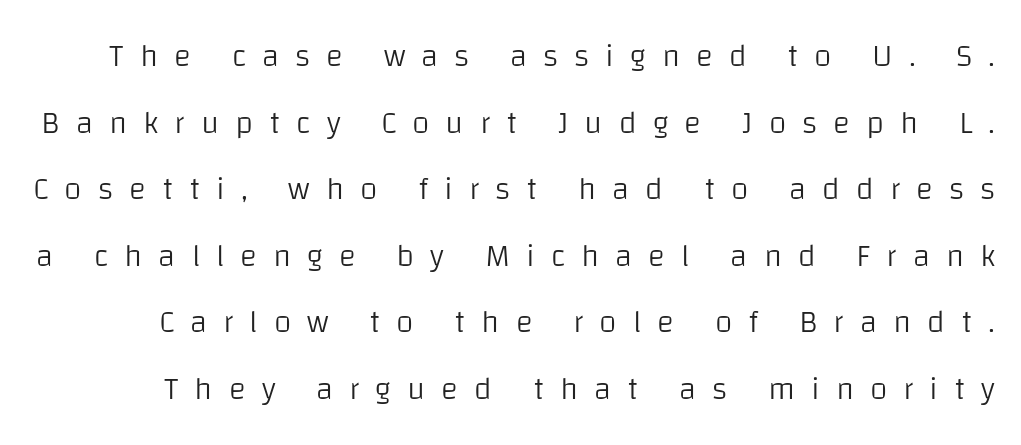
Q: Is the text bold? A: No.
Q: Is the text italic (slanted)? A: No, it is upright.
Q: Is the typeface a serif or a sans-serif typeface? A: Sans-serif.
Q: Is the text underlined? A: No.
Q: Is the spacing between letters normal or unusually wide? A: Unusually wide.
Q: Is the spacing between lines tight, normal or loose? A: Loose.
Q: Width (condensed, normal, or wide)? A: Normal.
Q: Stroke contrast? A: Low.
Q: x-height? A: Large.
Q: Monospaced? A: No.
